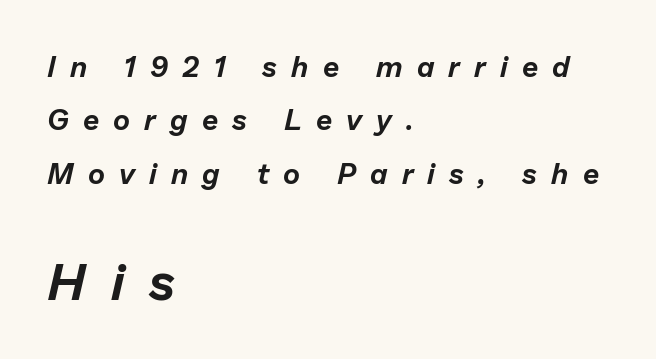
Character widths vary here, with narrow letters taking less room than wide ones. Letter spacing: wide. The lines in this sample share a left origin and differ only in where they stop. The more generous point size was reserved for the lower chunk. Any mark beneath the type? The region is blank.
